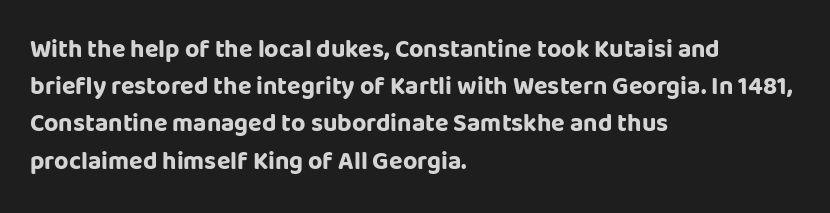
{"italic": "no", "bold": "yes", "underline": "no", "align": "left", "line_spacing": "normal", "line_spacing_ratio": 1.49, "letter_spacing": "normal", "letter_spacing_em": 0.0, "glyph_px": 25}
